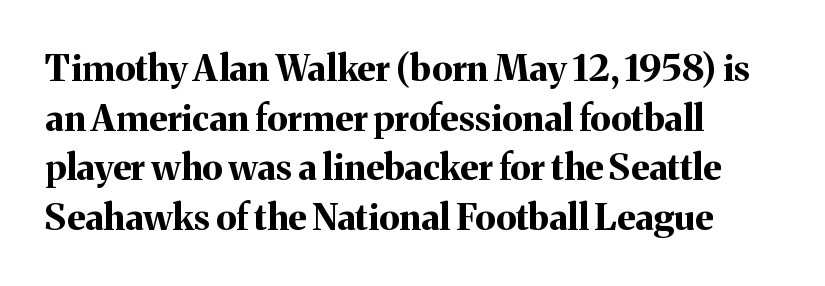
Q: Is the text bold? A: Yes.
Q: Is the text italic (slanted)? A: No, it is upright.
Q: Is the typeface a serif or a sans-serif typeface? A: Serif.
Q: Is the text underlined? A: No.
Q: How is the paragraph aligned? A: Left-aligned.
Q: Is the spacing between letters normal or unusually wide? A: Normal.
Q: Is the spacing between lines tight, normal or loose? A: Normal.
Q: Width (condensed, normal, or wide)? A: Normal.
Q: Stroke contrast? A: Medium.
Q: x-height? A: Medium.
Q: Monospaced? A: No.
